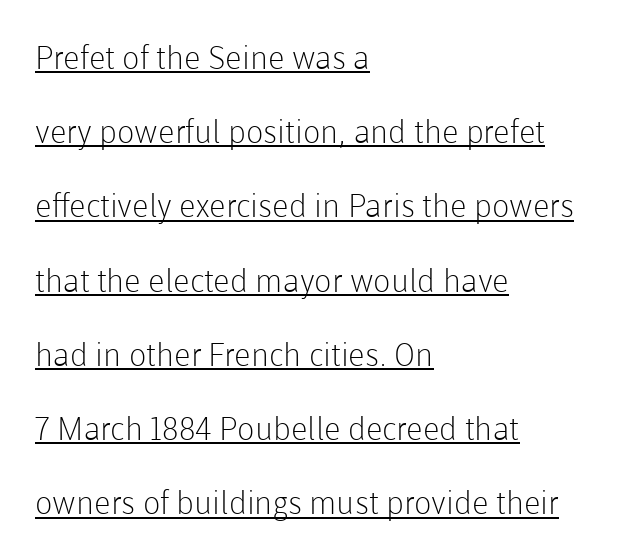
Q: Is the text bold? A: No.
Q: Is the text italic (slanted)? A: No, it is upright.
Q: Is the typeface a serif or a sans-serif typeface? A: Sans-serif.
Q: Is the text underlined? A: Yes.
Q: How is the paragraph aligned? A: Left-aligned.
Q: Is the spacing between letters normal or unusually wide? A: Normal.
Q: Is the spacing between lines tight, normal or loose? A: Loose.
Q: Width (condensed, normal, or wide)? A: Normal.
Q: Stroke contrast? A: Low.
Q: x-height? A: Medium.
Q: Monospaced? A: No.
